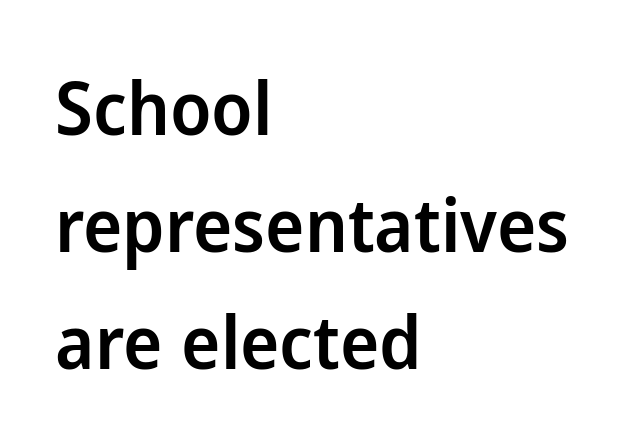
{"serif": "no", "italic": "no", "bold": "semi", "weight": "semibold", "width": "normal", "stroke_contrast": "low", "x_height": "medium", "monospaced": "no", "underline": "no", "align": "left", "line_spacing": "normal", "line_spacing_ratio": 1.58, "letter_spacing": "normal", "letter_spacing_em": 0.0, "glyph_px": 74}
